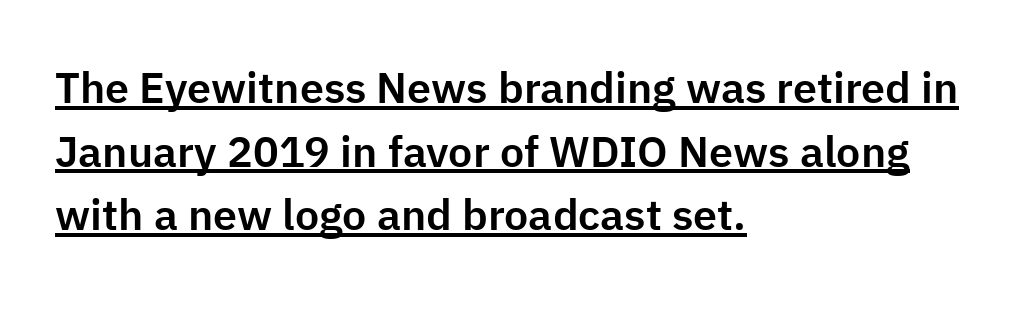
Q: Is the text italic (slanted)? A: No, it is upright.
Q: Is the typeface a serif or a sans-serif typeface? A: Sans-serif.
Q: Is the text underlined? A: Yes.
Q: How is the paragraph aligned? A: Left-aligned.
Q: Is the spacing between letters normal or unusually wide? A: Normal.
Q: Is the spacing between lines tight, normal or loose? A: Normal.
Q: Width (condensed, normal, or wide)? A: Normal.
Q: Stroke contrast? A: Low.
Q: x-height? A: Medium.
Q: Monospaced? A: No.
